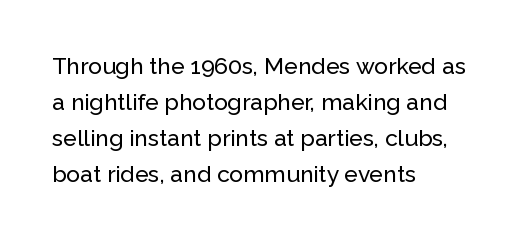
{"italic": "no", "underline": "no", "align": "left", "line_spacing": "normal", "line_spacing_ratio": 1.56, "letter_spacing": "normal", "letter_spacing_em": 0.0, "glyph_px": 23}
